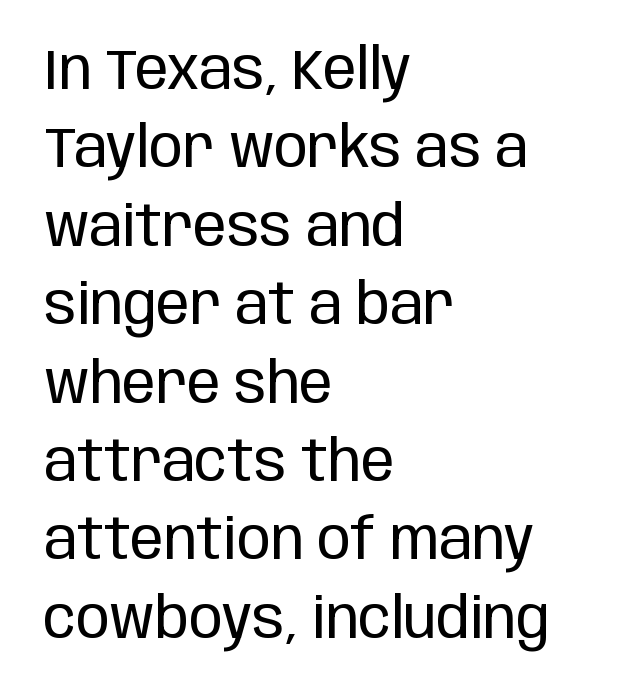
The image shows 56 px regular-weight, condensed sans-serif type, upright; set left-aligned, normal line spacing (1.4x), normal letter spacing, not underlined; low stroke contrast and a large x-height.
